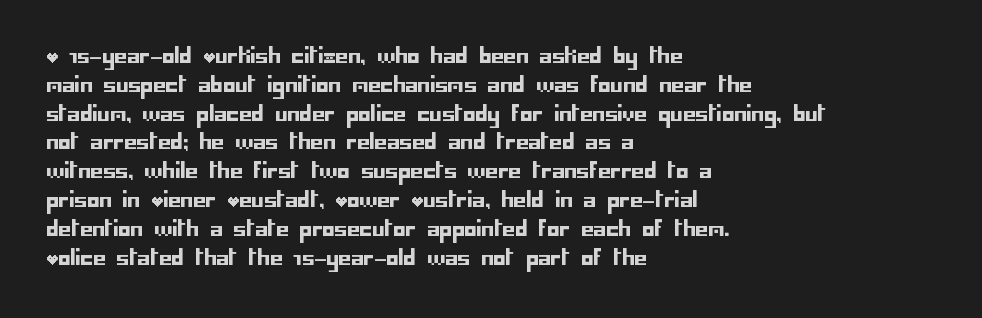
Default kerning and tracking; the words read as compact shapes. The type sits square on the baseline with zero lean. How would I describe the line gaps? Plain and ordinary. The zone under the glyphs is completely vacant. The lines are quadded left.
